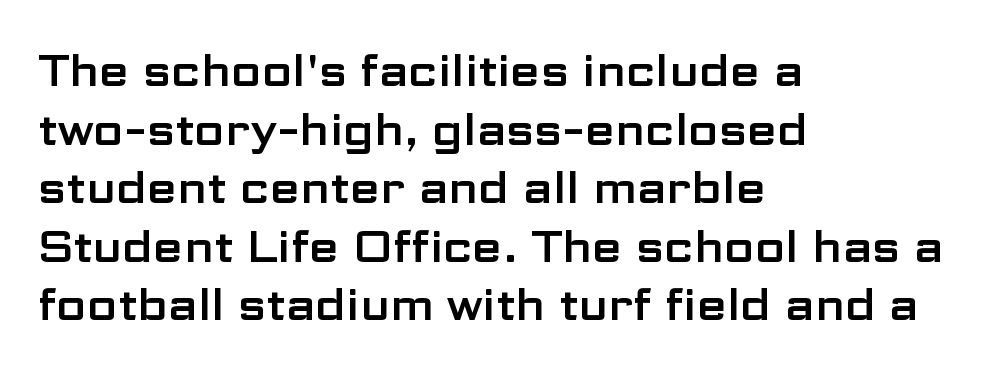
The image shows 44 px wide sans-serif type, upright; set left-aligned, normal line spacing (1.33x), normal letter spacing, not underlined; low stroke contrast and a medium x-height.
